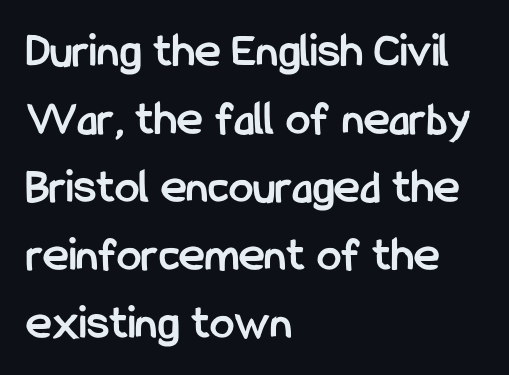
Short note: letters normally spaced. Grotesque or geometric, the face here clearly has no serifs. When letters stand straight like this, we call the style roman or upright. Letters rest on an invisible, unmarked baseline.
